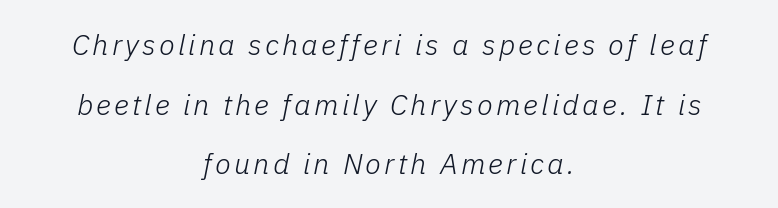
The designer dialed line spacing up above the default. Think standard paragraph weight, or any step lighter than that. Compared with ordinary roman type, these characters are visibly tilted. Both edges are ragged and mirror each other, which tells us the setting is centered. This rendering features lettering with no underline.
